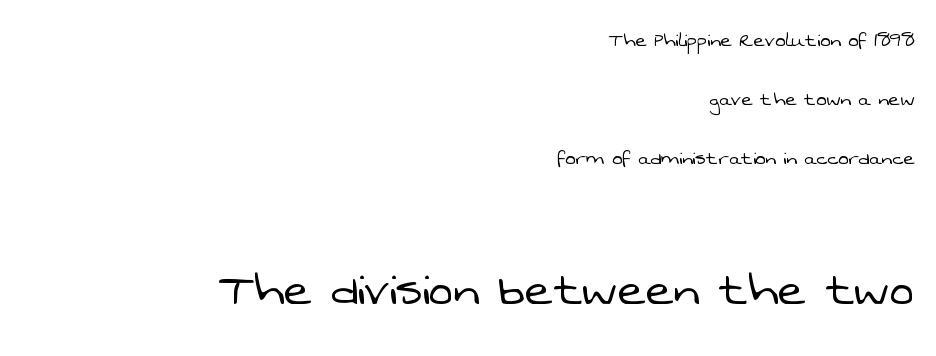
The image shows 59 px light sans-serif type; set right-aligned, loose line spacing (2.45x), normal letter spacing, not underlined; the second (bottom) block is 2.46x larger; low stroke contrast and a medium x-height.
